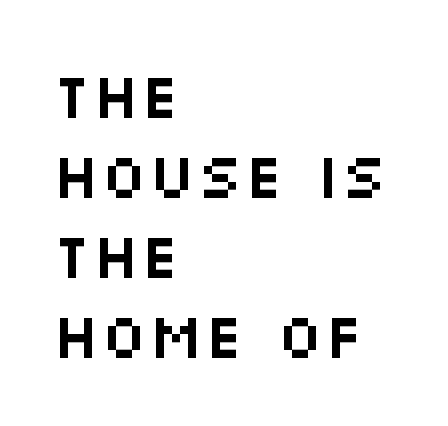
Typographically, this falls in the sans-serif category. The passage shown is not underscored anywhere. If you measured baseline to baseline, you'd find a middling distance. These lines are rendered in a variable-pitch font. Notice how the passage keeps a crisp vertical edge on the left only. Italic? Not at all — the glyphs are vertical.
